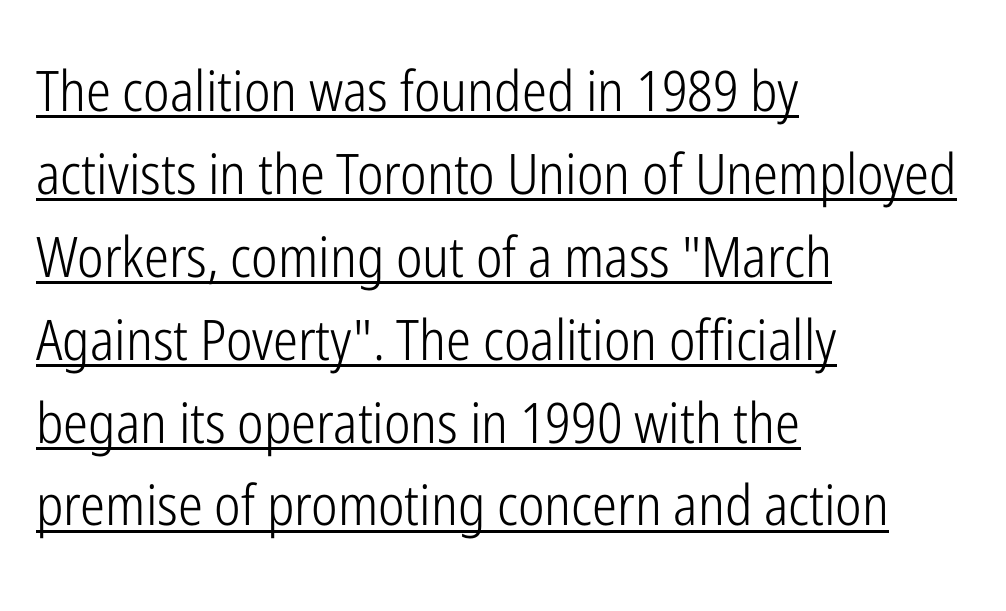
Q: Is the text bold? A: No.
Q: Is the text italic (slanted)? A: No, it is upright.
Q: Is the typeface a serif or a sans-serif typeface? A: Sans-serif.
Q: Is the text underlined? A: Yes.
Q: How is the paragraph aligned? A: Left-aligned.
Q: Is the spacing between letters normal or unusually wide? A: Normal.
Q: Is the spacing between lines tight, normal or loose? A: Normal.
Q: Width (condensed, normal, or wide)? A: Condensed.
Q: Stroke contrast? A: Low.
Q: x-height? A: Medium.
Q: Monospaced? A: No.
